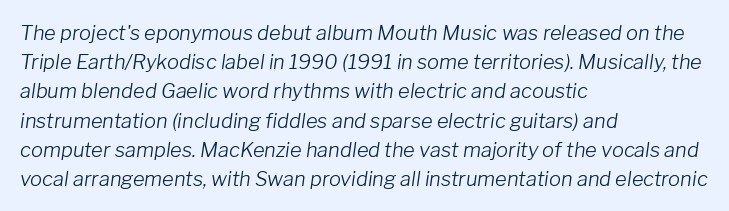
The image shows 20 px text type, italic (leaning right); set left-aligned, normal line spacing (1.46x), normal letter spacing, not underlined.
